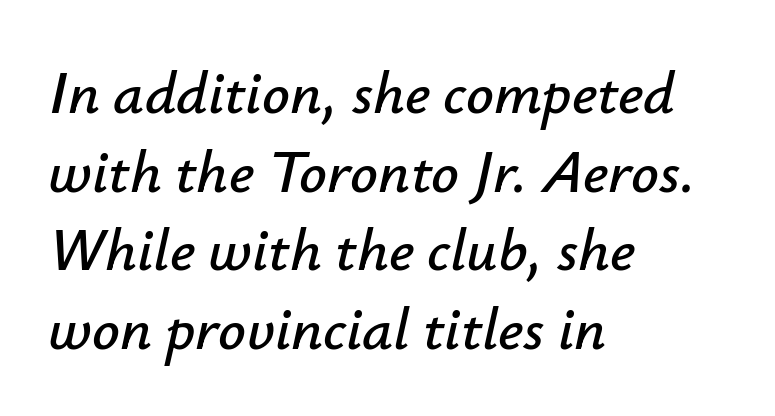
Q: Is the text italic (slanted)? A: Yes, it leans right by about 12 degrees.
Q: Is the text underlined? A: No.
Q: How is the paragraph aligned? A: Left-aligned.
Q: Is the spacing between letters normal or unusually wide? A: Normal.
Q: Is the spacing between lines tight, normal or loose? A: Normal.
Q: Width (condensed, normal, or wide)? A: Normal.
Q: Stroke contrast? A: Low.
Q: x-height? A: Small.
Q: Monospaced? A: No.
